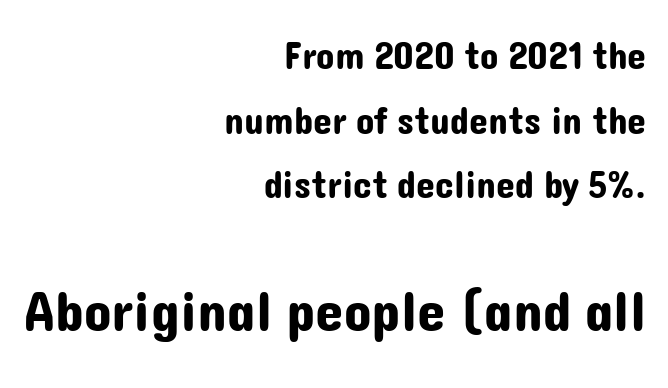
The image shows 57 px sans-serif type, upright; set right-aligned, normal line spacing (1.7x), normal letter spacing, not underlined; the second (bottom) block is 1.5x larger; low stroke contrast and a medium x-height.
